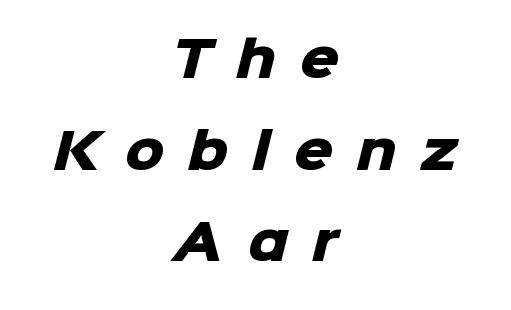
The image shows 49 px heavy sans-serif type; set centered, line spacing 1.87x, unusually wide letter spacing (+0.49 em), not underlined; low stroke contrast and a medium x-height.
